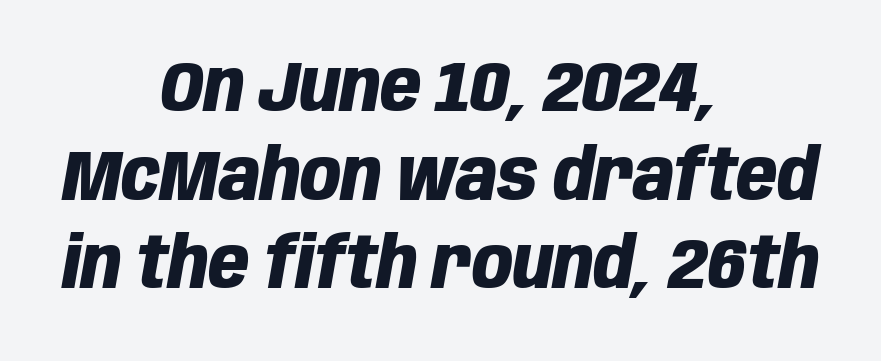
{"italic": "yes", "lean": "right", "slant_degrees": 10, "bold": "yes", "weight": "heavy", "width": "condensed", "stroke_contrast": "low", "x_height": "large", "monospaced": "no", "underline": "no", "align": "center", "line_spacing": "normal", "line_spacing_ratio": 1.25, "letter_spacing": "normal", "letter_spacing_em": 0.0, "glyph_px": 71}
